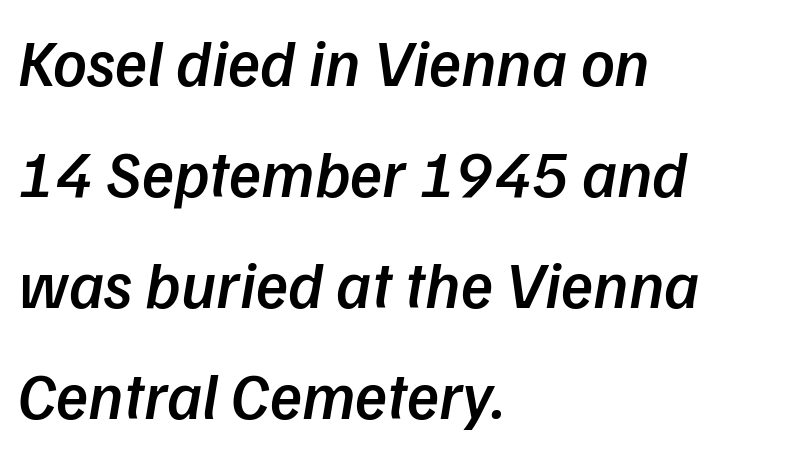
The image shows 66 px semibold sans-serif type; set left-aligned, normal line spacing (1.68x), normal letter spacing, not underlined; low stroke contrast and a medium x-height.
